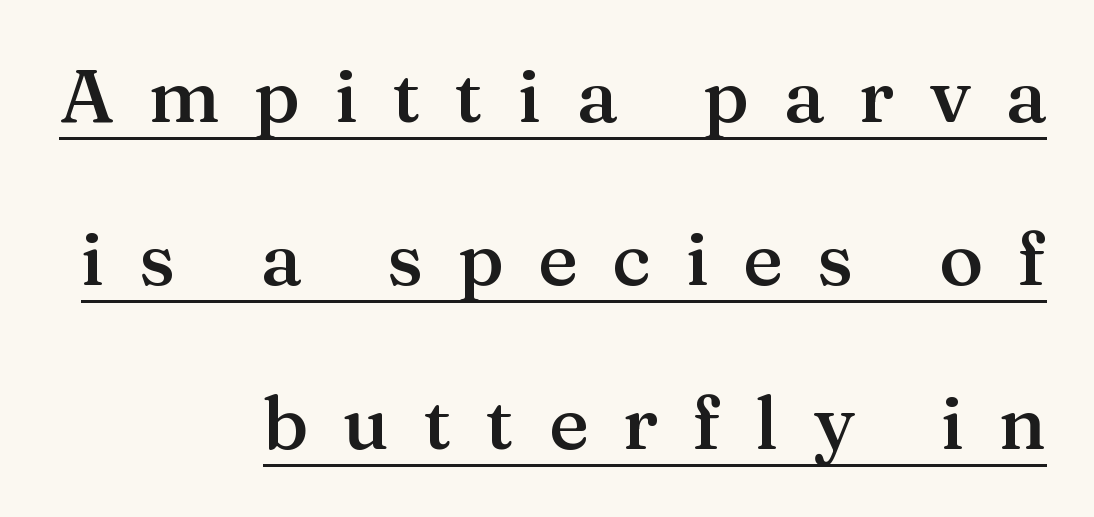
A roman cut, with each character standing at attention. The lines in this sample share a right terminus and differ only in where they begin. Substantial extra tracking has been applied to these lines. These lines are rendered in a variable-pitch font.
